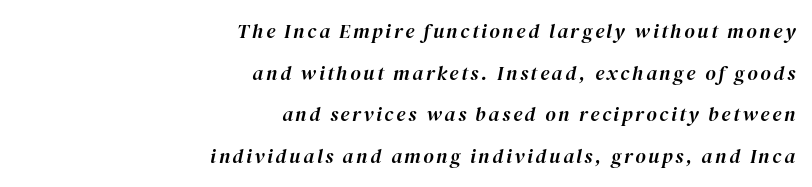
This block would shrink considerably if given ordinary leading; it's expanded now. Compared with a flush-left layout, this one pins lines to the opposite, right side. When letters slant like this, we call the style italic. Bare-footed words on every line.
